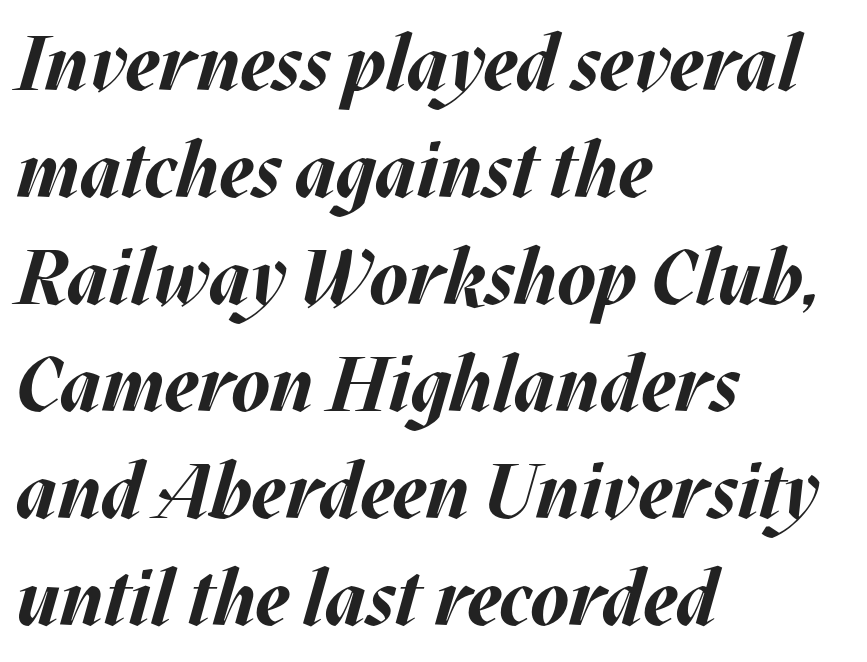
The image shows 77 px bold type, italic (leaning right); set left-aligned, normal line spacing (1.39x), normal letter spacing, not underlined; medium stroke contrast and a large x-height.
